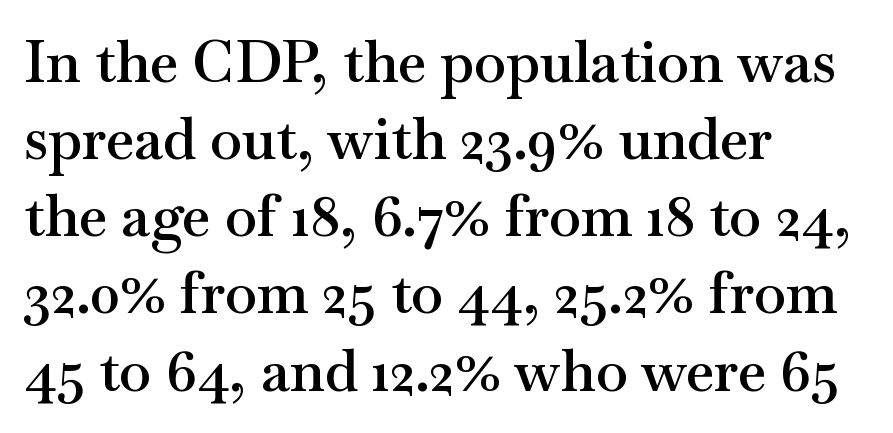
Q: Is the text bold? A: Semi-bold.
Q: Is the text italic (slanted)? A: No, it is upright.
Q: Is the typeface a serif or a sans-serif typeface? A: Serif.
Q: Is the text underlined? A: No.
Q: How is the paragraph aligned? A: Left-aligned.
Q: Is the spacing between letters normal or unusually wide? A: Normal.
Q: Is the spacing between lines tight, normal or loose? A: Normal.
Q: Width (condensed, normal, or wide)? A: Wide.
Q: Stroke contrast? A: Medium.
Q: x-height? A: Small.
Q: Monospaced? A: No.
